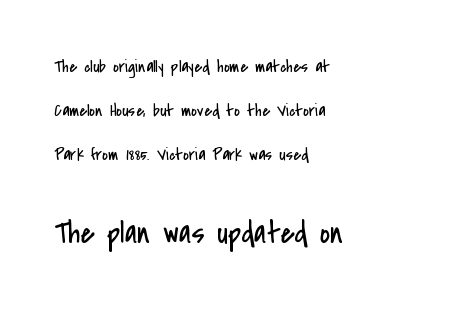
{"serif": "no", "italic": "no", "bold": "no", "weight": "regular", "width": "condensed", "stroke_contrast": "low", "x_height": "small", "monospaced": "no", "underline": "no", "align": "left", "line_spacing": "loose", "line_spacing_ratio": 2.44, "letter_spacing": "normal", "letter_spacing_em": 0.0, "larger_block": "second", "size_ratio": 1.78, "glyph_px": 32}
